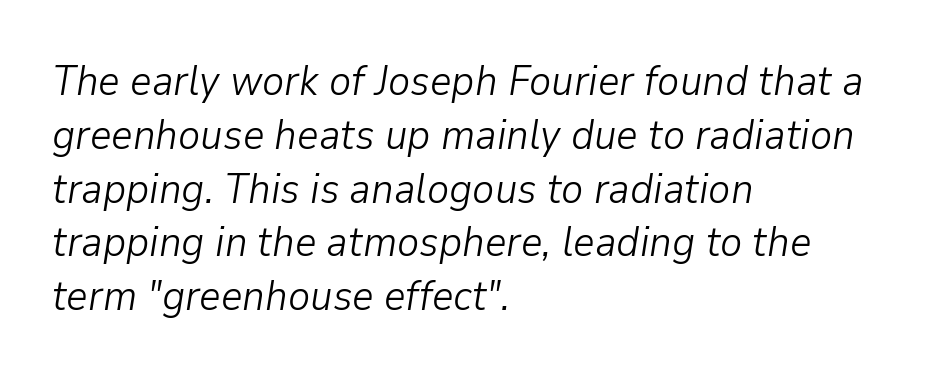
{"italic": "yes", "lean": "right", "slant_degrees": 9, "bold": "no", "weight": "light", "width": "normal", "stroke_contrast": "low", "x_height": "medium", "monospaced": "no", "underline": "no", "align": "left", "line_spacing": "normal", "line_spacing_ratio": 1.28, "letter_spacing": "normal", "letter_spacing_em": 0.0, "glyph_px": 42}
